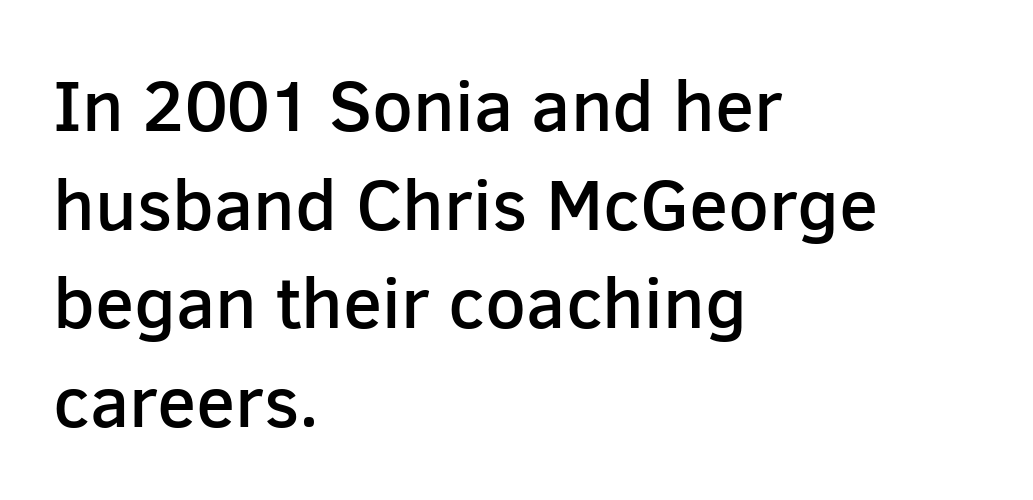
{"serif": "no", "italic": "no", "bold": "semi", "weight": "semibold", "width": "normal", "stroke_contrast": "low", "x_height": "medium", "monospaced": "no", "underline": "no", "align": "left", "line_spacing": "normal", "line_spacing_ratio": 1.37, "letter_spacing": "normal", "letter_spacing_em": 0.0, "glyph_px": 72}
